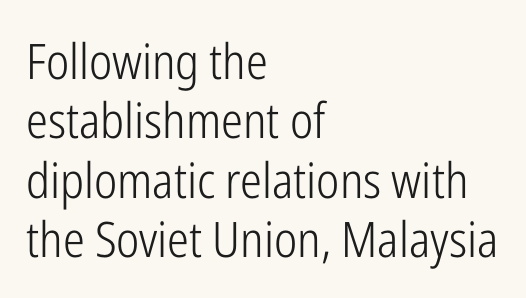
{"serif": "no", "italic": "no", "bold": "no", "weight": "light", "width": "condensed", "stroke_contrast": "low", "x_height": "medium", "monospaced": "no", "underline": "no", "align": "left", "line_spacing_ratio": 1.21, "letter_spacing": "normal", "letter_spacing_em": 0.0, "glyph_px": 49}
